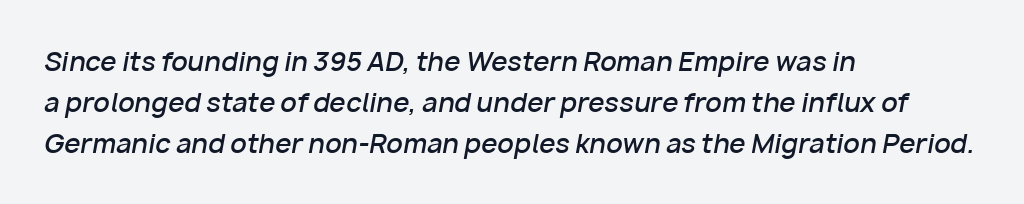
Q: Is the text bold? A: Semi-bold.
Q: Is the text italic (slanted)? A: Yes, it leans right by about 10 degrees.
Q: Is the text underlined? A: No.
Q: How is the paragraph aligned? A: Left-aligned.
Q: Is the spacing between letters normal or unusually wide? A: Normal.
Q: Is the spacing between lines tight, normal or loose? A: Normal.
